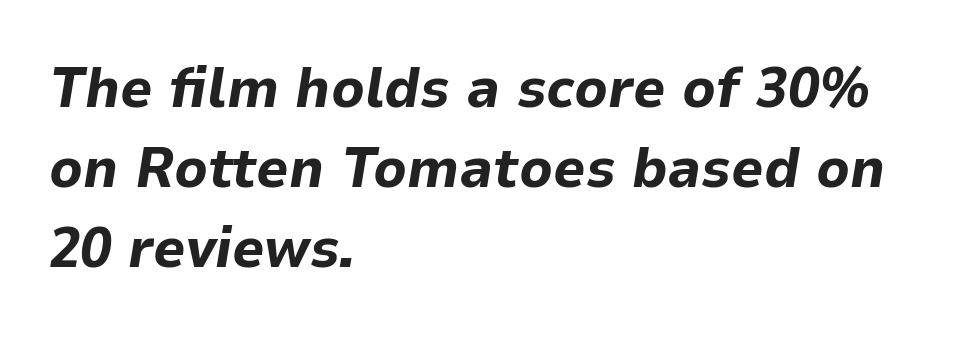
Q: Is the text bold? A: Yes.
Q: Is the text italic (slanted)? A: Yes, it leans right by about 9 degrees.
Q: Is the text underlined? A: No.
Q: How is the paragraph aligned? A: Left-aligned.
Q: Is the spacing between letters normal or unusually wide? A: Normal.
Q: Is the spacing between lines tight, normal or loose? A: Normal.
Q: Width (condensed, normal, or wide)? A: Normal.
Q: Stroke contrast? A: Low.
Q: x-height? A: Medium.
Q: Monospaced? A: No.
